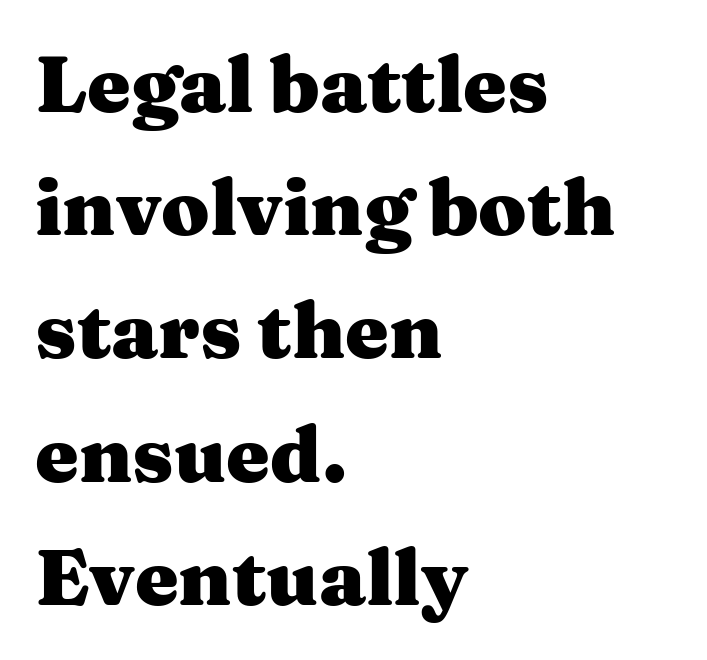
Is this a fixed-width face? No — the glyphs have proportional, varying widths. Evenly set lines give the paragraph a standard silhouette. Heavy-handed strokes throughout: this text is bold. A typesetter would label this face a serif. Descenders are the only things crossing below the line.
